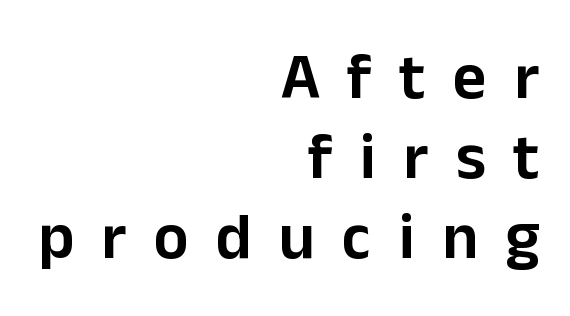
{"serif": "no", "italic": "no", "width": "normal", "stroke_contrast": "low", "x_height": "medium", "monospaced": "no", "underline": "no", "align": "right", "line_spacing_ratio": 1.23, "letter_spacing": "wide", "letter_spacing_em": 0.42, "glyph_px": 65}
